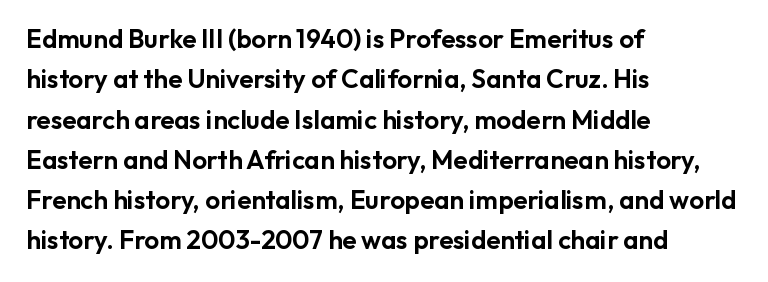
The image shows 26 px text type, upright; set left-aligned, normal line spacing (1.55x), normal letter spacing, not underlined.
